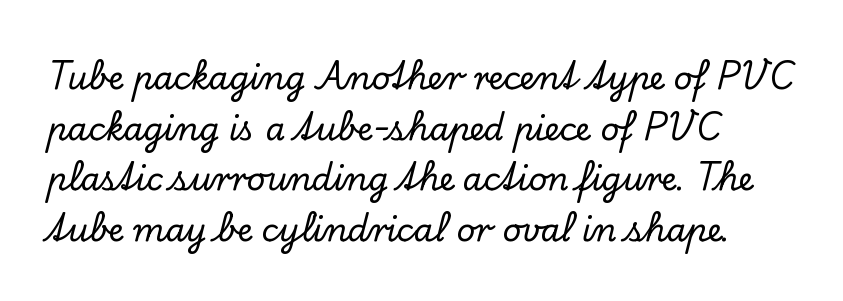
Q: Is the text italic (slanted)? A: Yes.
Q: Is the typeface a serif or a sans-serif typeface? A: Serif.
Q: Is the text underlined? A: No.
Q: How is the paragraph aligned? A: Left-aligned.
Q: Is the spacing between letters normal or unusually wide? A: Normal.
Q: Is the spacing between lines tight, normal or loose? A: Normal.
Q: Width (condensed, normal, or wide)? A: Normal.
Q: Stroke contrast? A: Low.
Q: x-height? A: Small.
Q: Monospaced? A: No.
